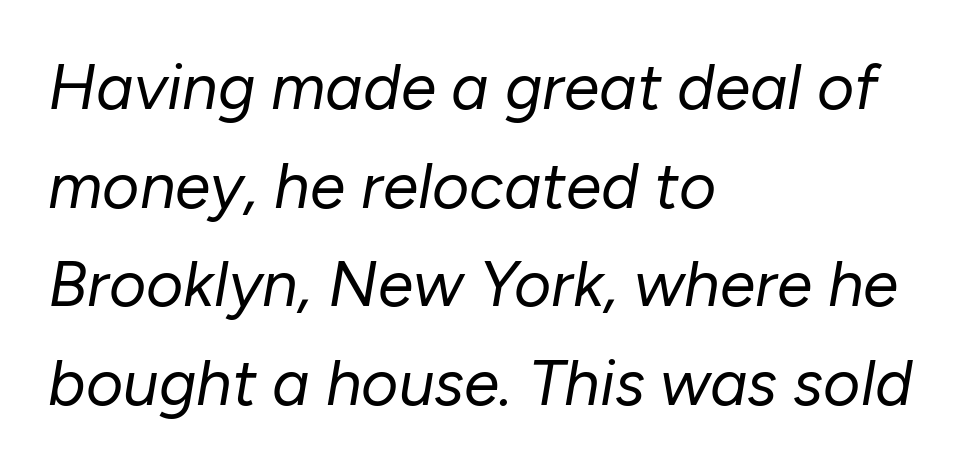
The image shows 64 px regular-weight type, italic (leaning right); set left-aligned, normal line spacing (1.54x), normal letter spacing, not underlined; low stroke contrast and a medium x-height.
